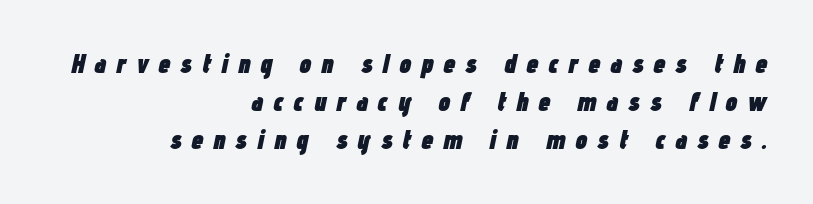
Q: Is the text bold? A: Yes.
Q: Is the text italic (slanted)? A: Yes, it leans right by about 12 degrees.
Q: Is the text underlined? A: No.
Q: How is the paragraph aligned? A: Right-aligned.
Q: Is the spacing between letters normal or unusually wide? A: Unusually wide.
Q: Is the spacing between lines tight, normal or loose? A: Normal.
